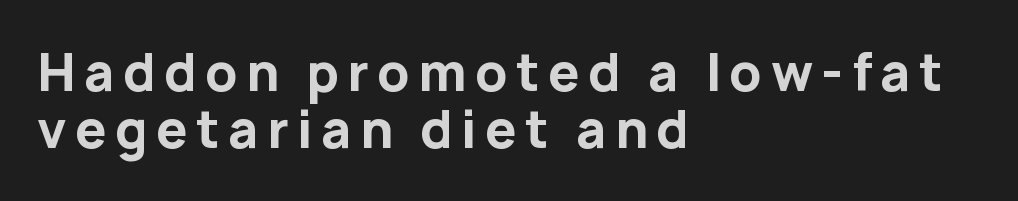
You can tell it's not italic because the verticals are truly vertical. The setting favours the left margin, as ordinary paragraphs usually do. In terms of letterform style, serifs are entirely absent. Lines of text with bare space underneath.
